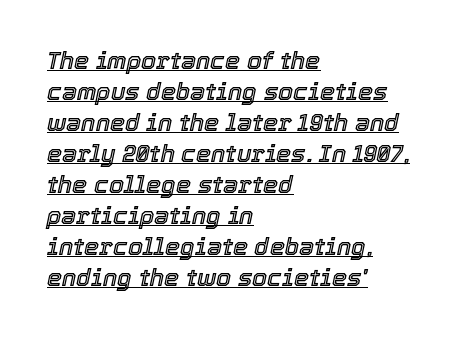
Q: Is the text italic (slanted)? A: Yes, it leans right by about 12 degrees.
Q: Is the text underlined? A: Yes.
Q: How is the paragraph aligned? A: Left-aligned.
Q: Is the spacing between letters normal or unusually wide? A: Normal.
Q: Is the spacing between lines tight, normal or loose? A: Normal.
